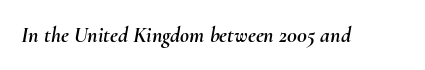
The image shows 22 px text type, italic (leaning right); set normal letter spacing, not underlined.
